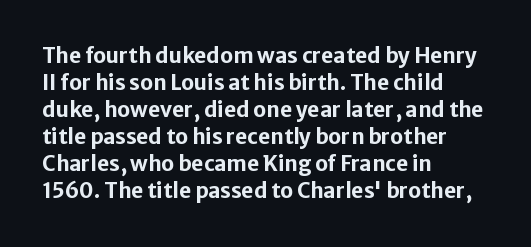
{"italic": "no", "bold": "yes", "underline": "no", "align": "left", "line_spacing": "normal", "line_spacing_ratio": 1.29, "letter_spacing": "normal", "letter_spacing_em": 0.0, "glyph_px": 21}
